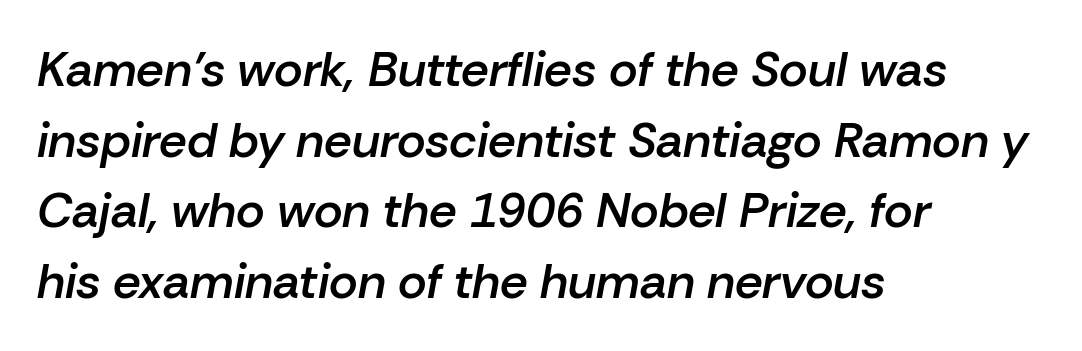
Its strokes are somewhat broadened, the hallmark of semibold type. The passage shown is typed in a proportional face where columns would drift. A clean baseline with only descenders dipping below it. Between one letter and the next there's only the usual sliver of space. Casual observation: everything's shoved over to the left. Characters are canted at an angle relative to the baseline's perpendicular.
